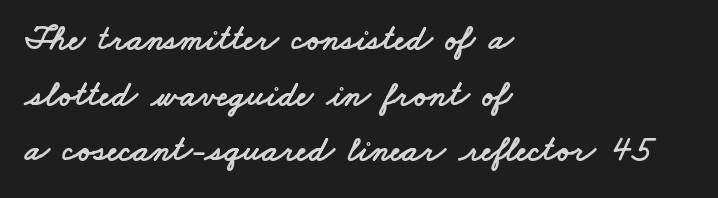
Q: Is the typeface a serif or a sans-serif typeface? A: Sans-serif.
Q: Is the text underlined? A: No.
Q: How is the paragraph aligned? A: Left-aligned.
Q: Is the spacing between letters normal or unusually wide? A: Normal.
Q: Is the spacing between lines tight, normal or loose? A: Normal.
Q: Width (condensed, normal, or wide)? A: Wide.
Q: Stroke contrast? A: Low.
Q: x-height? A: Small.
Q: Monospaced? A: No.
